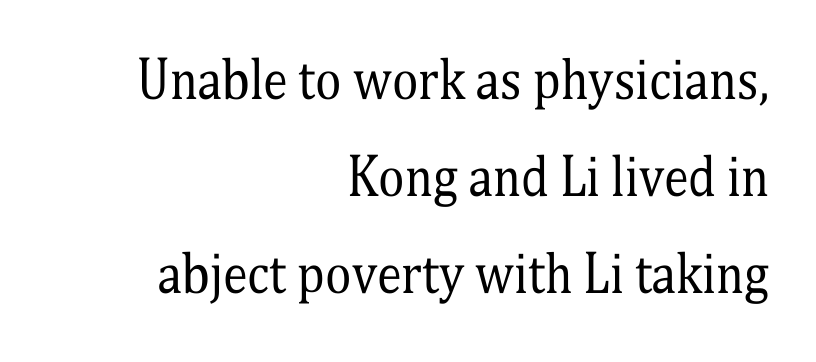
The image shows 50 px regular-weight, condensed serif type, upright; set right-aligned, loose line spacing (1.94x), normal letter spacing, not underlined; medium stroke contrast and a medium x-height.
